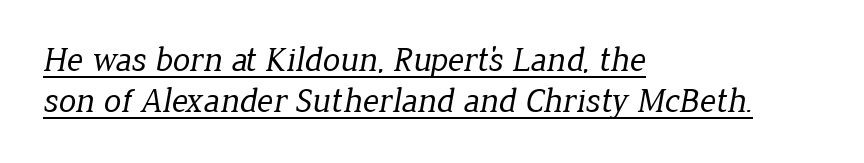
The image shows 35 px regular-weight serif type; set left-aligned, line spacing 1.16x, normal letter spacing, underlined; low stroke contrast and a medium x-height.
